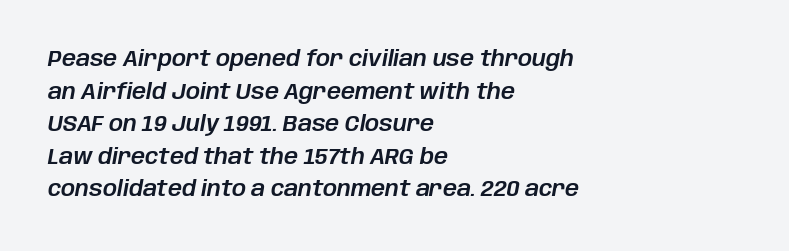
The image shows 22 px text type, italic (leaning right); set left-aligned, normal line spacing (1.48x), normal letter spacing, not underlined.
